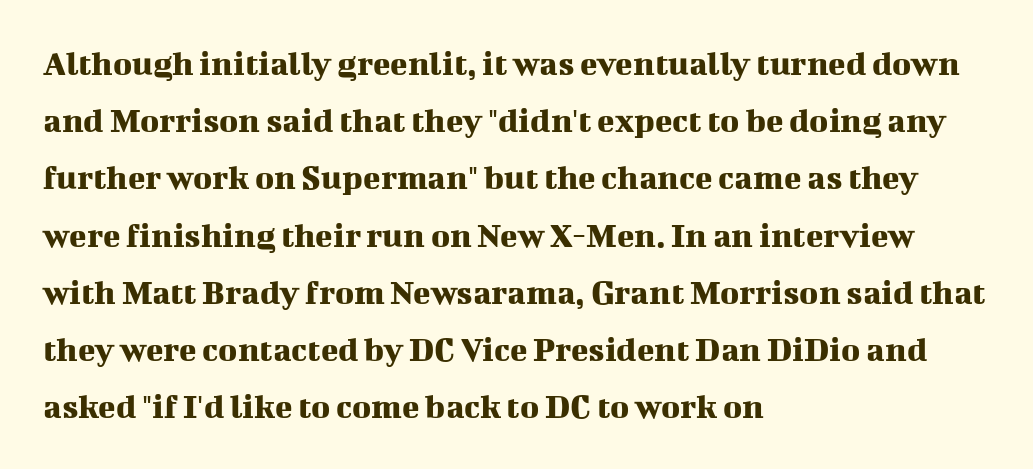
Ordinary non-slanted type is in use. Character widths vary here, with narrow letters taking less room than wide ones. No word sits above an underline. Observe the ordinary spacing: letters are neighbours, not strangers. Left-aligned paragraph, ragged on the right.
